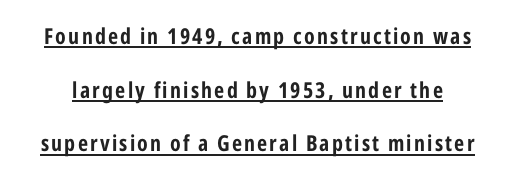
The image shows 22 px bold type, upright; set loose line spacing (2.44x), underlined.
